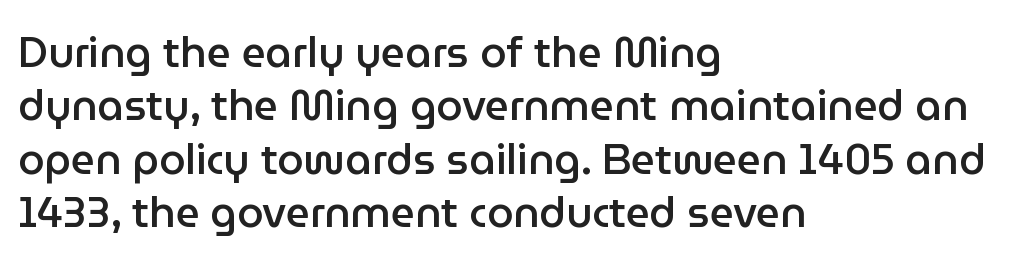
The image shows 42 px semibold sans-serif type, upright; set left-aligned, normal line spacing (1.27x), normal letter spacing, not underlined; low stroke contrast and a medium x-height.
